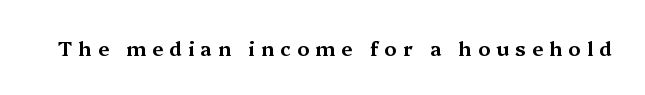
The image shows 20 px text type, upright; set unusually wide letter spacing (+0.3 em), not underlined.
